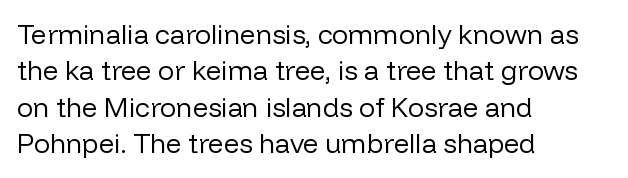
Q: Is the text bold? A: No.
Q: Is the text italic (slanted)? A: No, it is upright.
Q: Is the text underlined? A: No.
Q: How is the paragraph aligned? A: Left-aligned.
Q: Is the spacing between letters normal or unusually wide? A: Normal.
Q: Is the spacing between lines tight, normal or loose? A: Normal.
